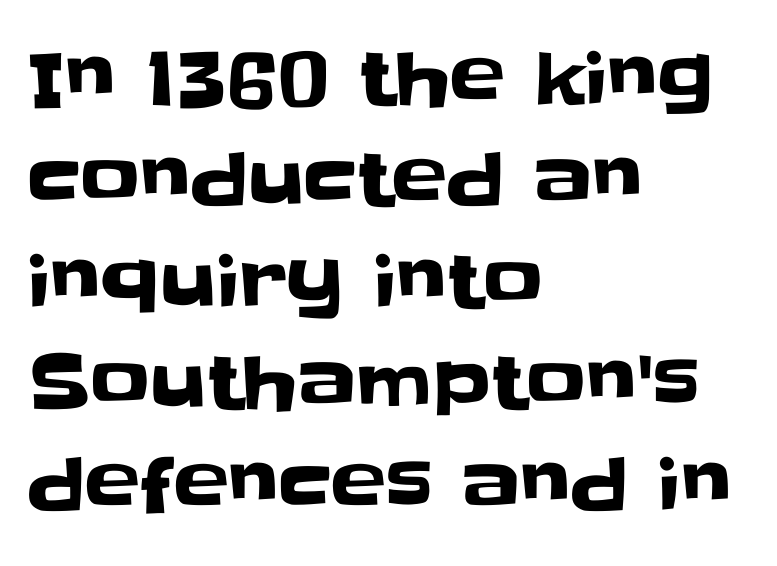
The image shows 74 px sans-serif type, upright; set left-aligned, normal line spacing (1.37x), normal letter spacing, not underlined; low stroke contrast and a large x-height.
